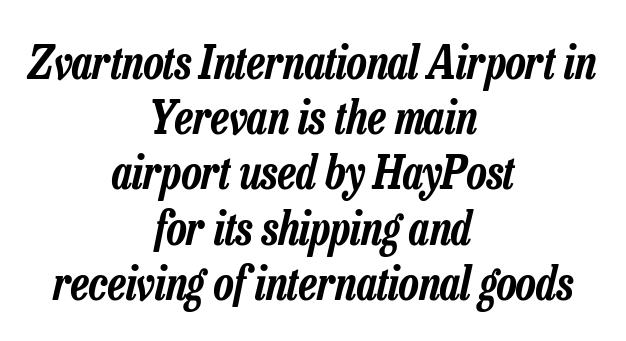
The rendering uses natural spacing where letterforms have individual widths. This is oblique type, the kind used for emphasis or titles. Is the letter spacing exaggerated? No — it looks like the ordinary default. Short and long lines alike share a common midpoint.
